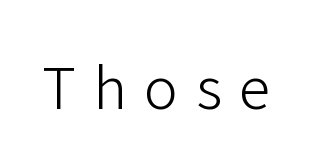
Q: Is the text bold? A: No.
Q: Is the text italic (slanted)? A: No, it is upright.
Q: Is the typeface a serif or a sans-serif typeface? A: Sans-serif.
Q: Is the text underlined? A: No.
Q: Is the spacing between letters normal or unusually wide? A: Unusually wide.
Q: Width (condensed, normal, or wide)? A: Normal.
Q: Stroke contrast? A: Low.
Q: x-height? A: Medium.
Q: Monospaced? A: No.
